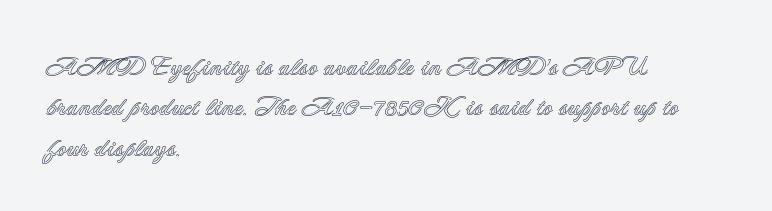
The image shows 26 px text type; set left-aligned, normal line spacing (1.55x), normal letter spacing, not underlined.
